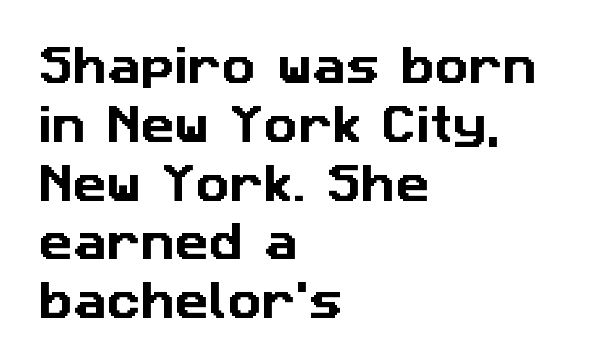
{"serif": "no", "width": "normal", "stroke_contrast": "low", "x_height": "medium", "monospaced": "no", "underline": "no", "align": "left", "line_spacing": "normal", "line_spacing_ratio": 1.4, "letter_spacing": "normal", "letter_spacing_em": 0.0, "glyph_px": 42}
